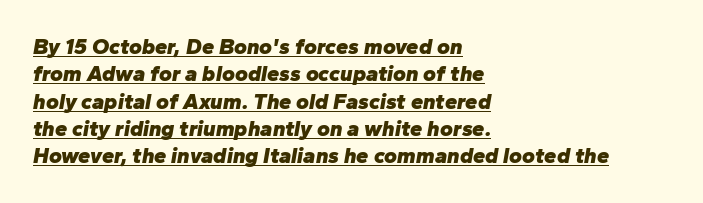
{"italic": "yes", "lean": "right", "slant_degrees": 10, "bold": "yes", "underline": "yes", "align": "left", "line_spacing_ratio": 1.24, "letter_spacing": "normal", "letter_spacing_em": 0.0, "glyph_px": 22}
